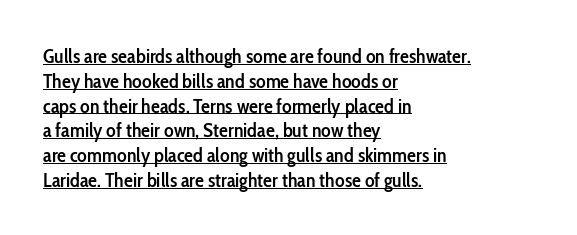
The typesetter has applied underlining to the passage shown. Characters follow at the spacing the type designer built in. The typesetter chose a ragged-right arrangement here. Stems and bowls a touch heavier than normal — semibold. When letters stand straight like this, we call the style roman or upright.
